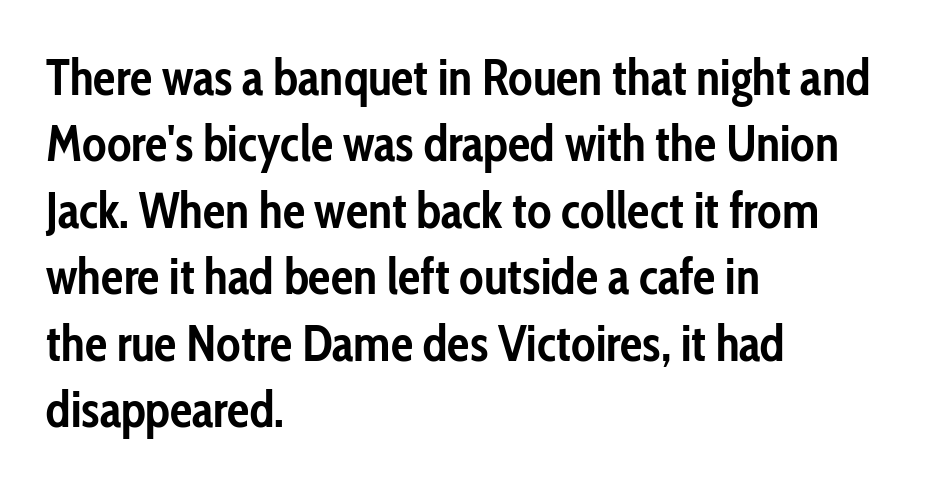
The line-height multiplier appears to be the usual default. Tracking here is standard; glyphs follow each other at the usual distance. Descenders are the only things crossing below the line. Spacing verdict: proportional, widths tailored to each character. Note: no serifs on the glyphs. You can tell it's not italic because the verticals are truly vertical.
